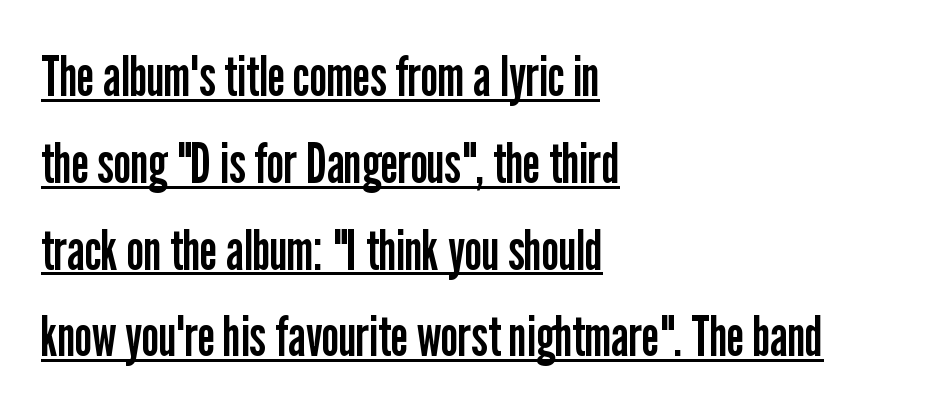
Q: Is the text bold? A: No.
Q: Is the text italic (slanted)? A: No, it is upright.
Q: Is the typeface a serif or a sans-serif typeface? A: Sans-serif.
Q: Is the text underlined? A: Yes.
Q: How is the paragraph aligned? A: Left-aligned.
Q: Is the spacing between letters normal or unusually wide? A: Normal.
Q: Is the spacing between lines tight, normal or loose? A: Normal.
Q: Width (condensed, normal, or wide)? A: Condensed.
Q: Stroke contrast? A: Low.
Q: x-height? A: Medium.
Q: Monospaced? A: No.
